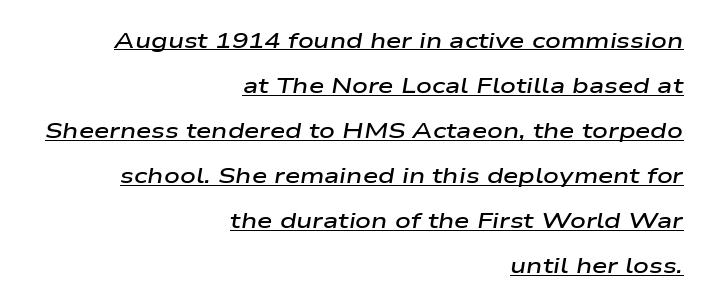
{"italic": "yes", "lean": "right", "slant_degrees": 9, "bold": "semi", "underline": "yes", "align": "right", "line_spacing": "loose", "line_spacing_ratio": 2.05, "letter_spacing": "normal", "letter_spacing_em": 0.0, "glyph_px": 22}
